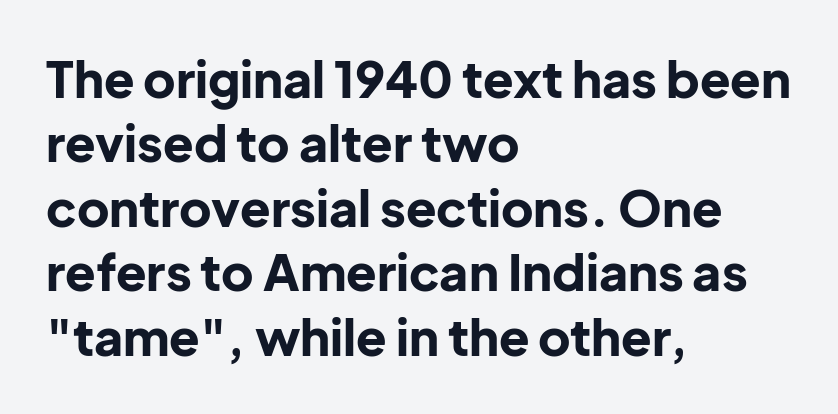
{"serif": "no", "italic": "no", "bold": "yes", "weight": "bold", "width": "normal", "stroke_contrast": "low", "x_height": "medium", "monospaced": "no", "underline": "no", "align": "left", "line_spacing": "normal", "line_spacing_ratio": 1.29, "letter_spacing": "normal", "letter_spacing_em": 0.0, "glyph_px": 50}
